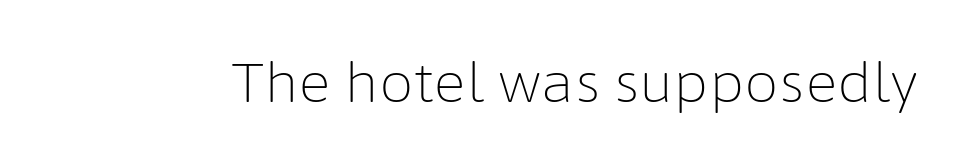
Think of a printed novel: that variable character pitch is what you see here. The typesetting does not lean heavy: it is not bold. A sans-serif font was chosen for this passage. Rendered with straight, roman letterforms. Caption: standard tracking, unaltered.
